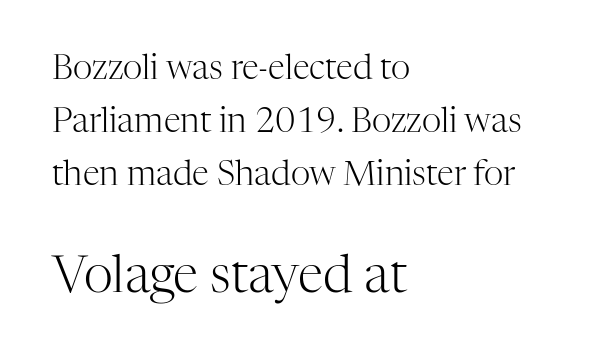
{"serif": "yes", "italic": "no", "bold": "no", "weight": "light", "width": "normal", "stroke_contrast": "high", "x_height": "medium", "monospaced": "no", "underline": "no", "align": "left", "line_spacing": "normal", "line_spacing_ratio": 1.56, "letter_spacing": "normal", "letter_spacing_em": 0.0, "larger_block": "second", "size_ratio": 1.5, "glyph_px": 51}
